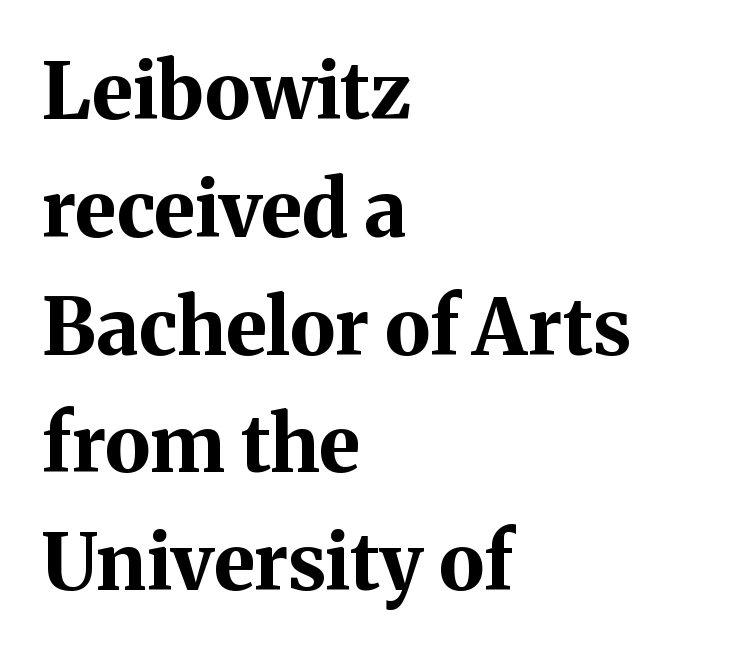
{"serif": "yes", "italic": "no", "bold": "yes", "weight": "bold", "width": "normal", "stroke_contrast": "medium", "x_height": "medium", "monospaced": "no", "underline": "no", "align": "left", "line_spacing": "normal", "line_spacing_ratio": 1.51, "letter_spacing": "normal", "letter_spacing_em": 0.0, "glyph_px": 78}
